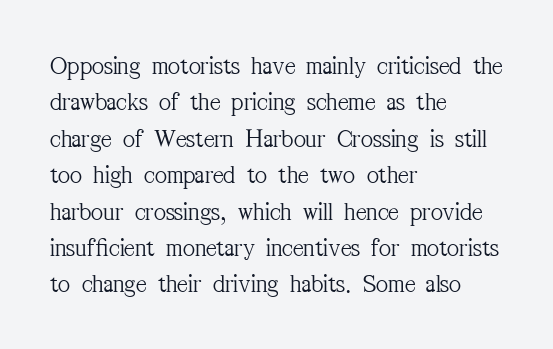
Short and long lines alike share a common starting point at left. The typeface has the unassuming heft of standard copy or less. Is the letter spacing exaggerated? No — it looks like the ordinary default. Has an underline been added? It has not. Posture: vertical.
